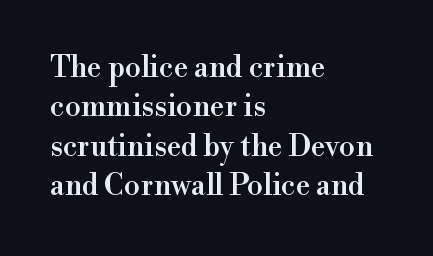
The image shows 29 px serif type, upright; set left-aligned, normal line spacing (1.36x), normal letter spacing, not underlined; a small x-height.
